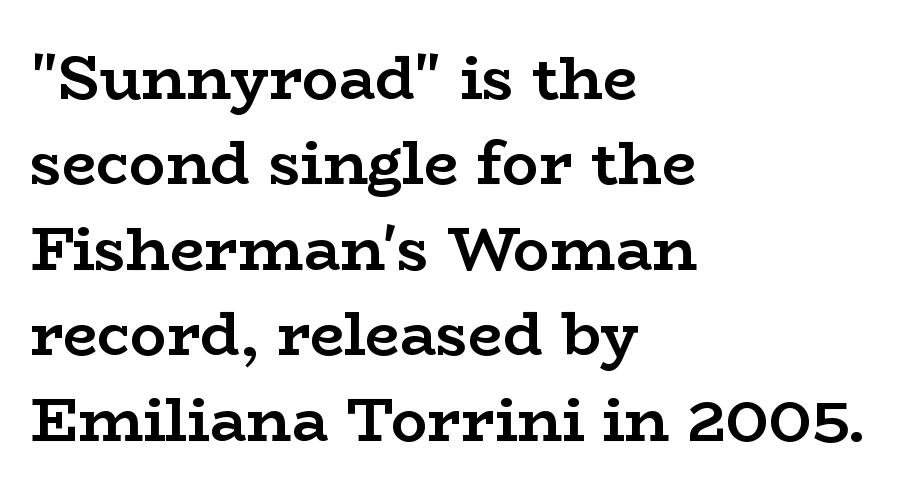
The image shows 61 px semibold, wide serif type, upright; set left-aligned, normal line spacing (1.4x), normal letter spacing, not underlined; low stroke contrast and a medium x-height.
